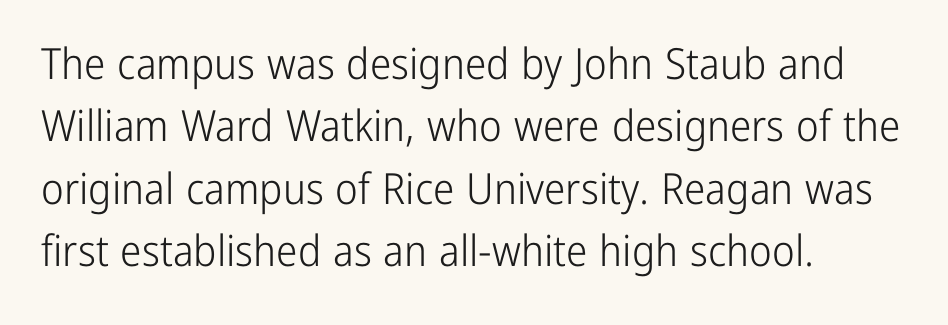
Compared with a typical body face, this is equally light or lighter still. Does the lettering tilt? It doesn't — this is upright. The face used here is a sans, in the tradition of grotesques and geometrics. Reading down the column, the eye jumps a familiar distance to each next line. The rendering uses natural spacing where letterforms have individual widths.
